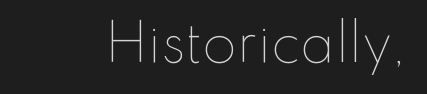
Unbolded letterforms with no extra heft. The lettering holds an erect, upright posture throughout. Do the characters align in a grid? No, the font is proportional. Unmarked baselines from the first word to the last.
